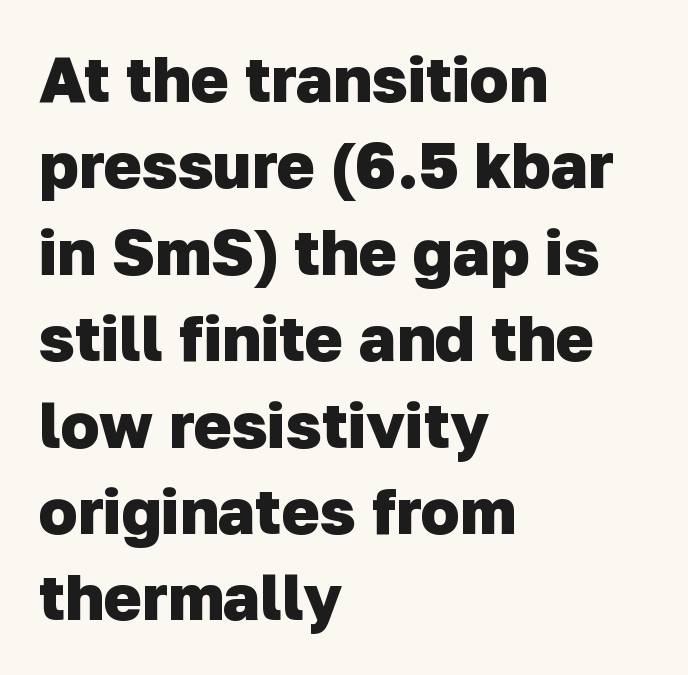
{"serif": "no", "bold": "yes", "weight": "heavy", "width": "normal", "stroke_contrast": "low", "x_height": "medium", "monospaced": "no", "underline": "no", "align": "left", "line_spacing": "normal", "line_spacing_ratio": 1.35, "letter_spacing": "normal", "letter_spacing_em": 0.0, "glyph_px": 64}
